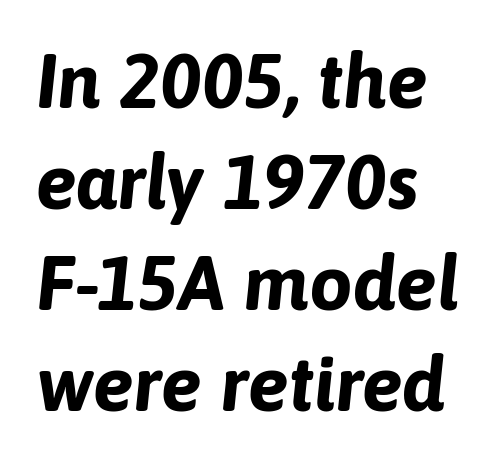
What's the leading like? Ordinary, nothing unusual. Default kerning and tracking; the words read as compact shapes. These lines are rendered in a variable-pitch font. As a designer I'd log this as weight 700, bold. Left-aligned paragraph, ragged on the right.
